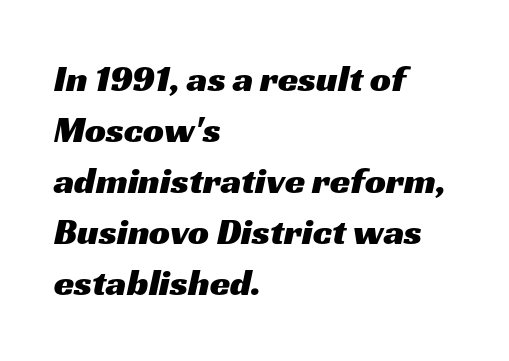
{"serif": "no", "width": "wide", "stroke_contrast": "medium", "x_height": "medium", "monospaced": "no", "underline": "no", "align": "left", "line_spacing": "normal", "line_spacing_ratio": 1.38, "letter_spacing": "normal", "letter_spacing_em": 0.0, "glyph_px": 37}
